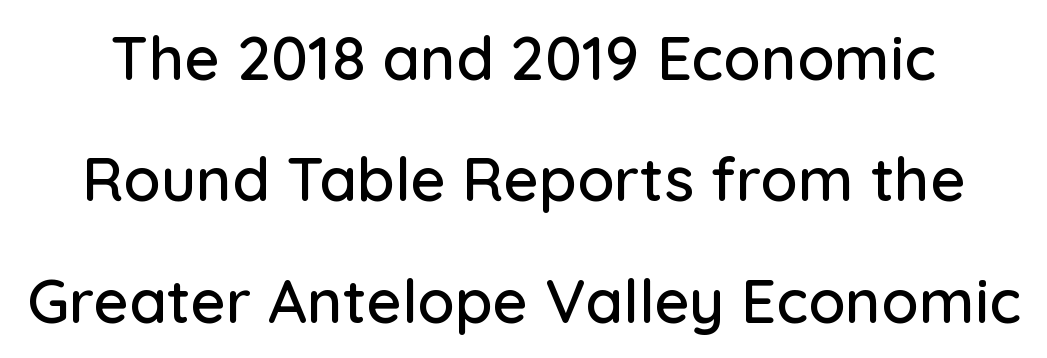
The image shows 61 px sans-serif type, upright; set loose line spacing (1.99x), normal letter spacing, not underlined; low stroke contrast and a medium x-height.
